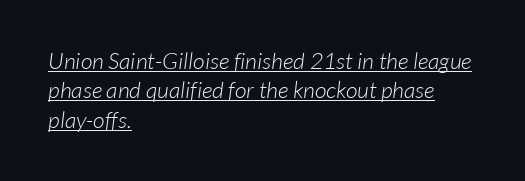
The image shows 23 px text type; set left-aligned, normal line spacing (1.28x), normal letter spacing, underlined.
